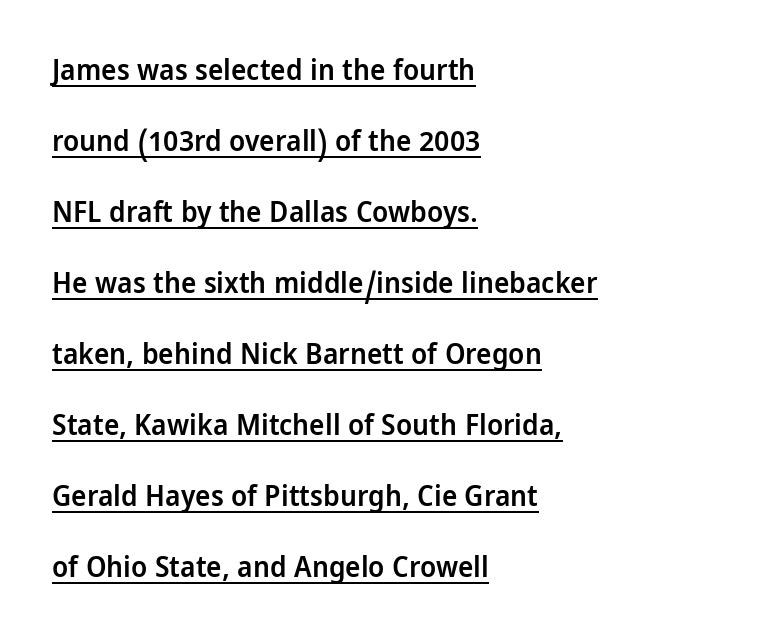
The image shows 29 px semibold, condensed sans-serif type, upright; set left-aligned, loose line spacing (2.45x), normal letter spacing, underlined; low stroke contrast and a large x-height.
